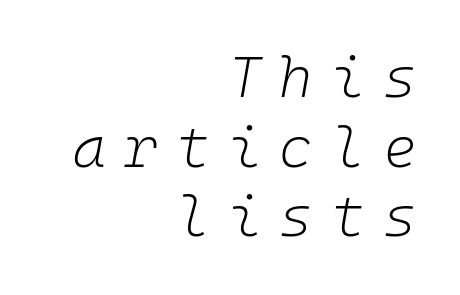
{"italic": "yes", "lean": "right", "slant_degrees": 10, "bold": "no", "weight": "light", "width": "normal", "stroke_contrast": "low", "x_height": "medium", "underline": "no", "align": "right", "line_spacing_ratio": 1.22, "letter_spacing": "wide", "letter_spacing_em": 0.32, "glyph_px": 57}
